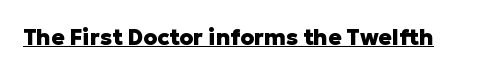
{"italic": "no", "bold": "yes", "underline": "yes", "letter_spacing": "normal", "letter_spacing_em": 0.0, "glyph_px": 22}
